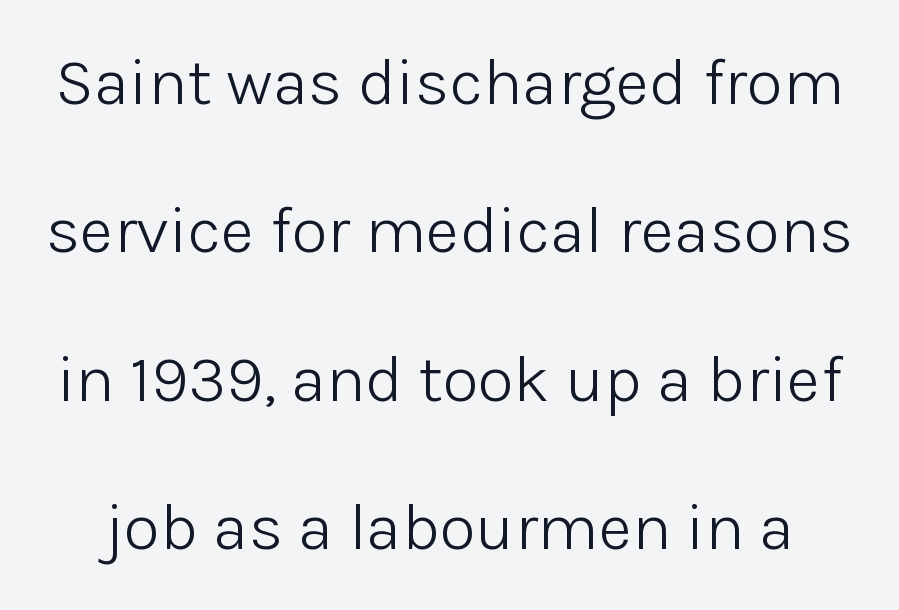
These lines stand farther apart than default settings would place them. Examine the stroke ends and you'll find no serifs. Between one letter and the next there's only the usual sliver of space. Italic? Not at all — the glyphs are vertical. The typeface has the unassuming heft of standard copy or less.
